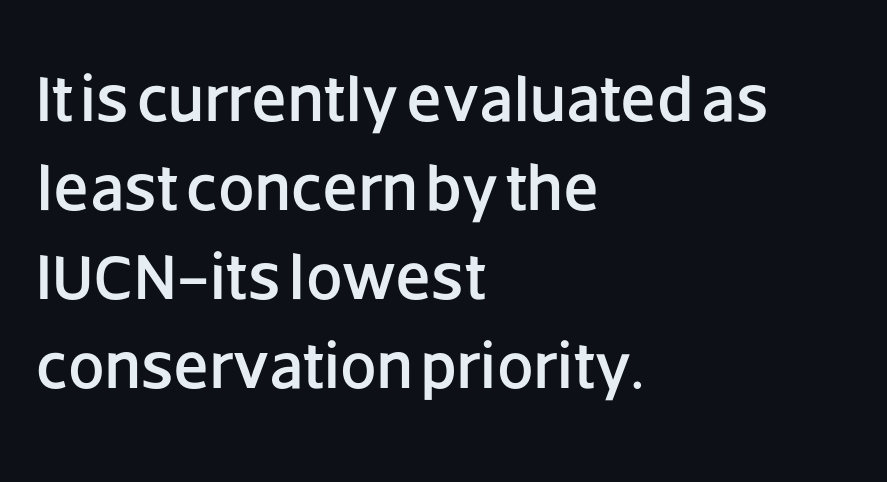
The letters stand upright; this is a roman face. A typesetter would call this zero additional tracking. These lines are set flush left with a ragged right edge. Each letter keeps its own natural width here, so spacing adapts to shape. A clean baseline with only descenders dipping below it. Each new line begins a customary step beneath the previous one.
